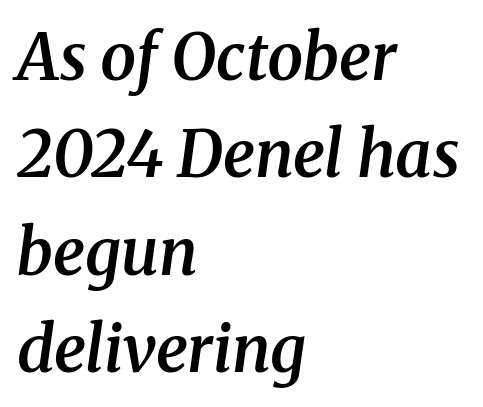
Q: Is the text bold? A: Semi-bold.
Q: Is the text italic (slanted)? A: Yes, it leans right by about 8 degrees.
Q: Is the typeface a serif or a sans-serif typeface? A: Serif.
Q: Is the text underlined? A: No.
Q: How is the paragraph aligned? A: Left-aligned.
Q: Is the spacing between letters normal or unusually wide? A: Normal.
Q: Is the spacing between lines tight, normal or loose? A: Normal.
Q: Width (condensed, normal, or wide)? A: Normal.
Q: Stroke contrast? A: Medium.
Q: x-height? A: Medium.
Q: Monospaced? A: No.
